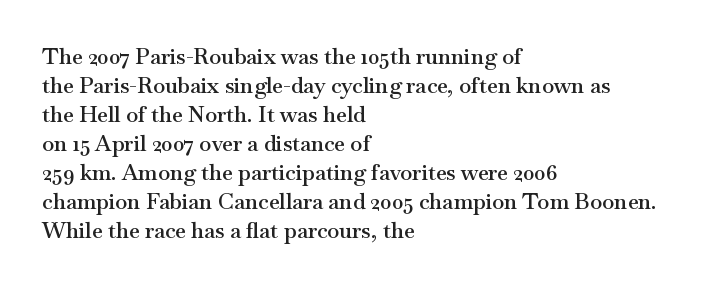
The image shows 22 px text type, upright; set left-aligned, normal line spacing (1.32x), normal letter spacing, not underlined.
